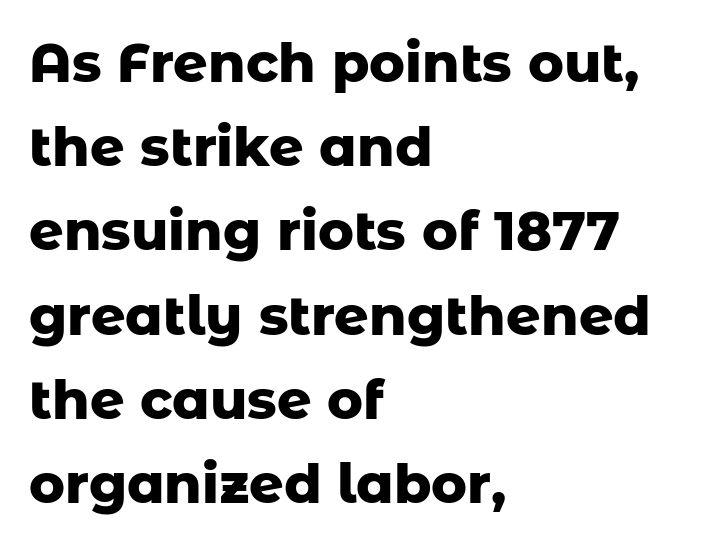
Q: Is the text bold? A: Yes.
Q: Is the text italic (slanted)? A: No, it is upright.
Q: Is the typeface a serif or a sans-serif typeface? A: Sans-serif.
Q: Is the text underlined? A: No.
Q: How is the paragraph aligned? A: Left-aligned.
Q: Is the spacing between letters normal or unusually wide? A: Normal.
Q: Is the spacing between lines tight, normal or loose? A: Normal.
Q: Width (condensed, normal, or wide)? A: Normal.
Q: Stroke contrast? A: Low.
Q: x-height? A: Medium.
Q: Monospaced? A: No.
